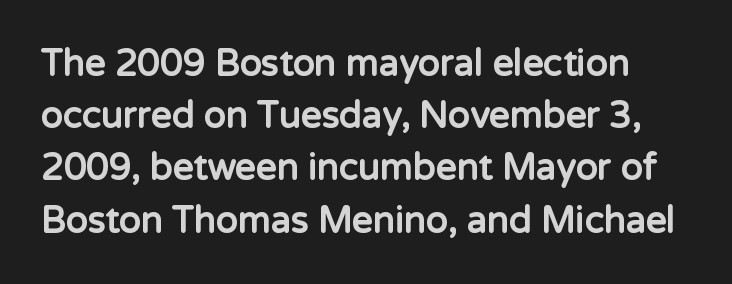
{"serif": "no", "italic": "no", "bold": "yes", "weight": "bold", "width": "normal", "stroke_contrast": "low", "x_height": "medium", "monospaced": "no", "underline": "no", "line_spacing": "normal", "line_spacing_ratio": 1.45, "letter_spacing": "normal", "letter_spacing_em": 0.0, "glyph_px": 36}
